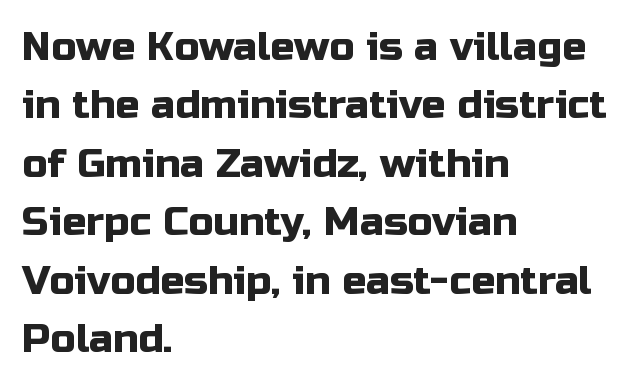
Decoration check: the copy has no underline. The specimen reads as upright at a glance. These lines are composed in type without serifs. A typesetter would call this zero additional tracking. Notice how descenders clear the ascenders below comfortably — that's standard leading. Compared with a centered layout, this one pins lines to the left instead.
